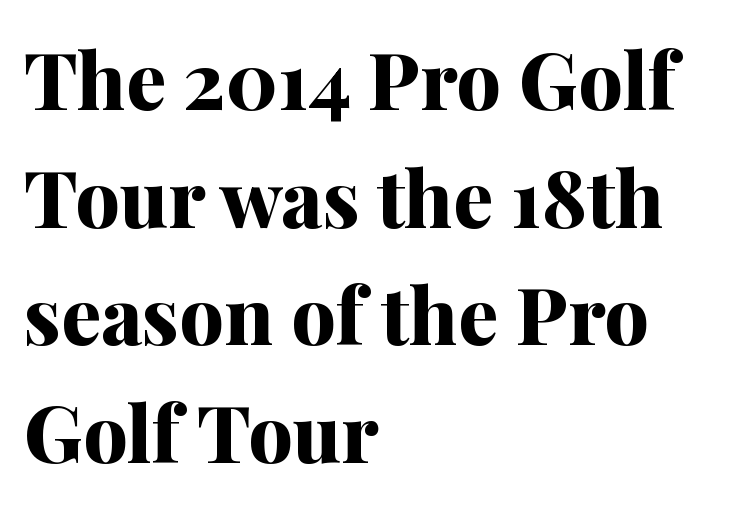
{"serif": "yes", "italic": "no", "bold": "yes", "weight": "bold", "width": "normal", "stroke_contrast": "medium", "x_height": "medium", "monospaced": "no", "underline": "no", "align": "left", "line_spacing": "normal", "line_spacing_ratio": 1.49, "letter_spacing": "normal", "letter_spacing_em": 0.0, "glyph_px": 79}
